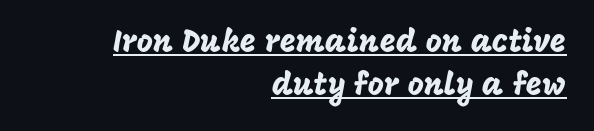
Here the designer chose a conventional face with non-uniform glyph widths. This rendering uses right alignment, leaving the left contour irregular. Look at the tracking — it's just the regular setting, nothing added. Line spacing here is normal. Letterform terminals end flat and unadorned throughout the passage.
